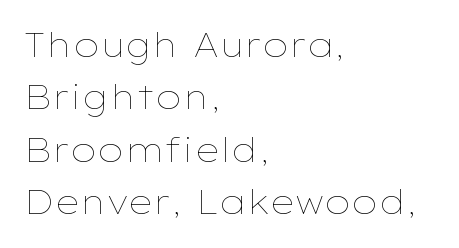
{"italic": "no", "bold": "no", "weight": "thin", "width": "wide", "stroke_contrast": "low", "x_height": "medium", "monospaced": "no", "underline": "no", "align": "left", "line_spacing": "normal", "line_spacing_ratio": 1.59, "letter_spacing": "normal", "letter_spacing_em": 0.0, "glyph_px": 33}
